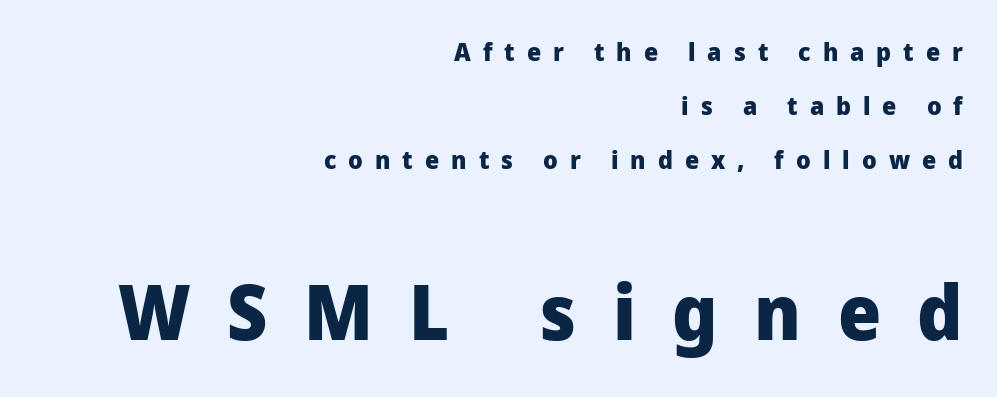
The image shows 76 px heavy sans-serif type, upright; set right-aligned, loose line spacing (2.17x), unusually wide letter spacing (+0.48 em), not underlined; the second (bottom) block is 3.04x larger; low stroke contrast and a medium x-height.
